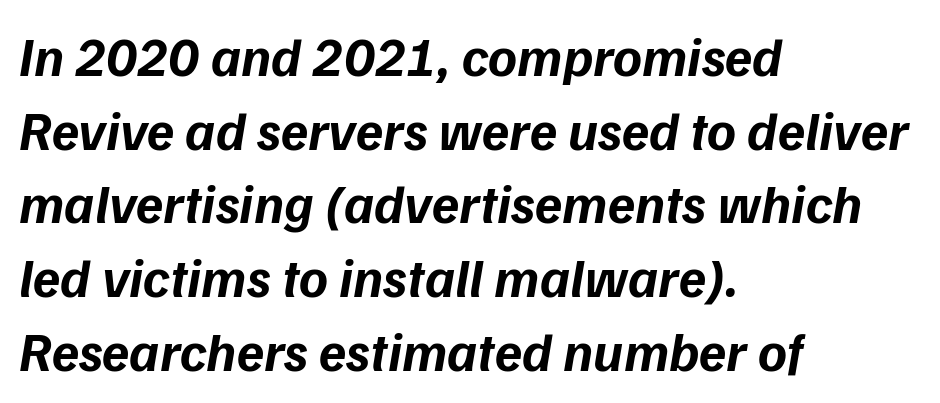
{"serif": "no", "bold": "yes", "weight": "bold", "width": "normal", "stroke_contrast": "low", "x_height": "medium", "monospaced": "no", "underline": "no", "align": "left", "line_spacing": "normal", "line_spacing_ratio": 1.34, "letter_spacing": "normal", "letter_spacing_em": 0.0, "glyph_px": 55}
